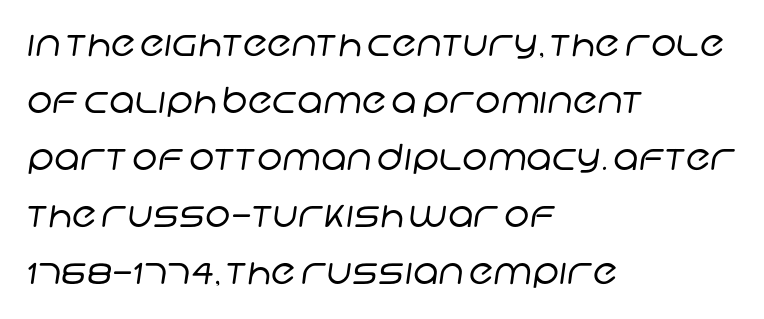
This is sans-serif lettering, the kind often seen on screens and signage. Heaviness? Minimal to ordinary, like unemphasized prose. These lines keep a tight, regular rhythm from letter to letter. These lines are set flush left with a ragged right edge. The face used here is proportionally spaced, like ordinary book or web type.
